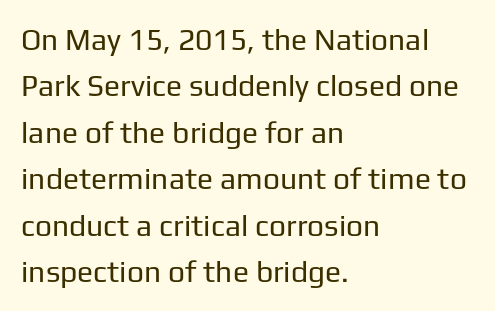
Q: Is the text bold? A: No.
Q: Is the text italic (slanted)? A: No, it is upright.
Q: Is the typeface a serif or a sans-serif typeface? A: Sans-serif.
Q: Is the text underlined? A: No.
Q: How is the paragraph aligned? A: Left-aligned.
Q: Is the spacing between letters normal or unusually wide? A: Normal.
Q: Is the spacing between lines tight, normal or loose? A: Normal.
Q: Width (condensed, normal, or wide)? A: Normal.
Q: Stroke contrast? A: Low.
Q: x-height? A: Medium.
Q: Monospaced? A: No.
